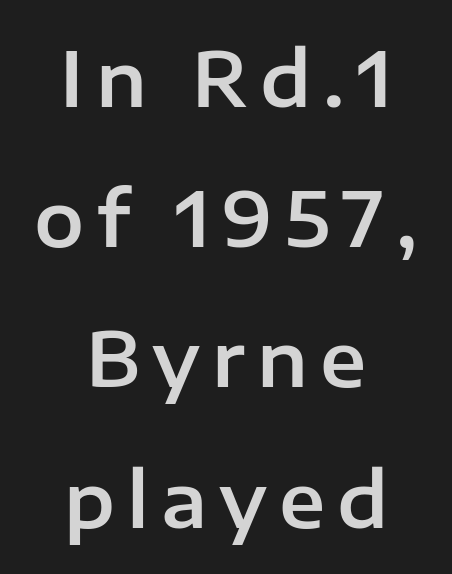
{"serif": "no", "italic": "no", "width": "normal", "stroke_contrast": "low", "x_height": "medium", "monospaced": "no", "underline": "no", "align": "center", "line_spacing_ratio": 1.87, "glyph_px": 75}
